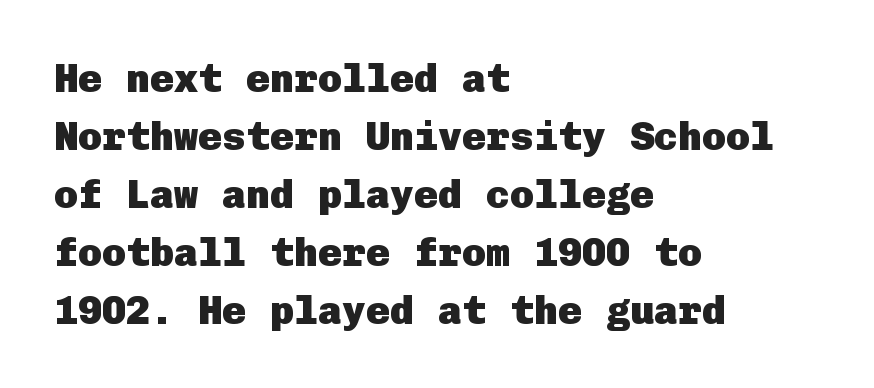
Q: Is the text bold? A: Yes.
Q: Is the text italic (slanted)? A: No, it is upright.
Q: Is the typeface a serif or a sans-serif typeface? A: Sans-serif.
Q: Is the text underlined? A: No.
Q: How is the paragraph aligned? A: Left-aligned.
Q: Is the spacing between letters normal or unusually wide? A: Normal.
Q: Is the spacing between lines tight, normal or loose? A: Normal.
Q: Width (condensed, normal, or wide)? A: Normal.
Q: Stroke contrast? A: Low.
Q: x-height? A: Medium.
